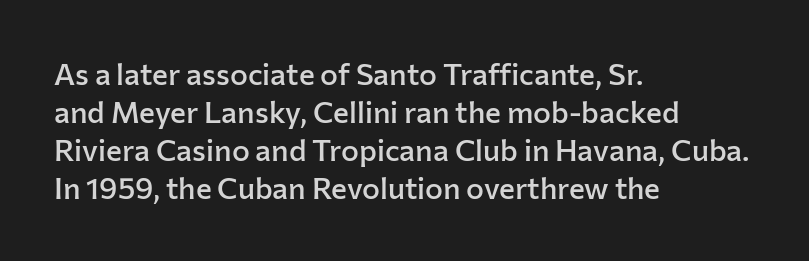
A roman cut, with each character standing at attention. In terms of weight, the rendering is demibold, just under bold. Each new line begins a customary step beneath the previous one. Inter-character spacing is left at the font's built-in metrics. Character widths vary here, with narrow letters taking less room than wide ones.
